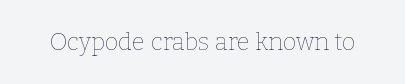
Q: Is the text bold? A: No.
Q: Is the text italic (slanted)? A: No, it is upright.
Q: Is the text underlined? A: No.
Q: Is the spacing between letters normal or unusually wide? A: Normal.
